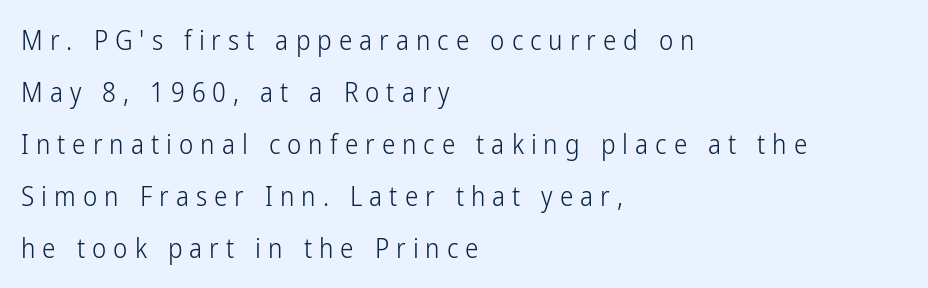
Style check: upright. The rag falls on the right side of this text block. Summary of vertical rhythm: relaxed, with wide interline spacing. The gaps between neighbouring characters are conspicuously large.
